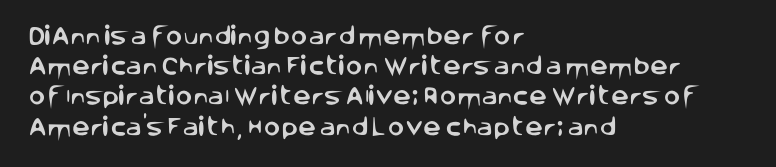
Words float on clear page, feet unadorned. Quick note: not italic, upright. Is there much room between lines? A standard amount, neither cramped nor airy. This sample is left-justified, so line endings fall wherever the words run out. Between one letter and the next there's only the usual sliver of space.
